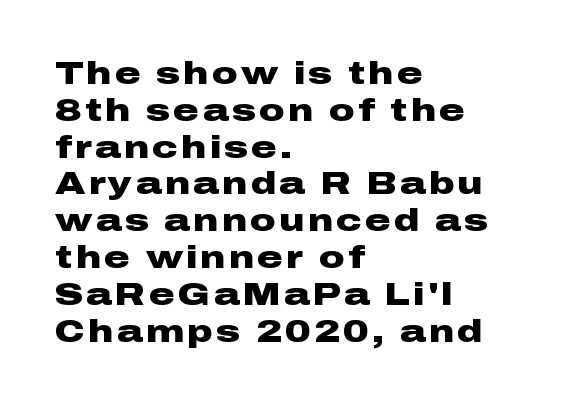
{"serif": "no", "italic": "no", "bold": "yes", "weight": "heavy", "width": "wide", "stroke_contrast": "low", "x_height": "medium", "monospaced": "no", "underline": "no", "align": "left", "line_spacing": "tight", "line_spacing_ratio": 1.15, "glyph_px": 32}
